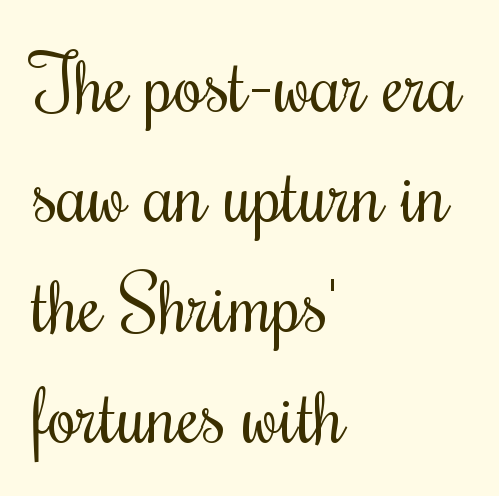
Q: Is the text bold? A: No.
Q: Is the text italic (slanted)? A: Yes.
Q: Is the text underlined? A: No.
Q: How is the paragraph aligned? A: Left-aligned.
Q: Is the spacing between letters normal or unusually wide? A: Normal.
Q: Is the spacing between lines tight, normal or loose? A: Normal.
Q: Width (condensed, normal, or wide)? A: Condensed.
Q: Stroke contrast? A: Medium.
Q: x-height? A: Small.
Q: Monospaced? A: No.
